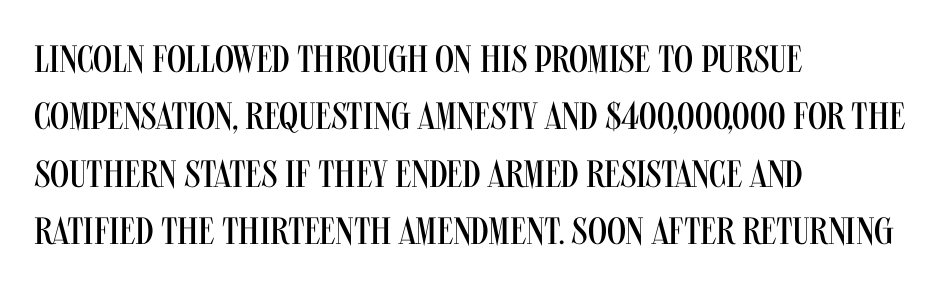
Q: Is the text bold? A: No.
Q: Is the text italic (slanted)? A: No, it is upright.
Q: Is the typeface a serif or a sans-serif typeface? A: Sans-serif.
Q: Is the text underlined? A: No.
Q: How is the paragraph aligned? A: Left-aligned.
Q: Is the spacing between letters normal or unusually wide? A: Normal.
Q: Is the spacing between lines tight, normal or loose? A: Normal.
Q: Width (condensed, normal, or wide)? A: Condensed.
Q: Stroke contrast? A: Medium.
Q: x-height? A: Large.
Q: Monospaced? A: No.
